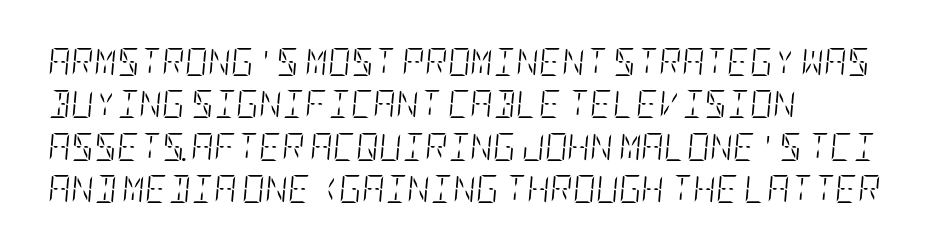
Q: Is the text bold? A: No.
Q: Is the text italic (slanted)? A: Yes, it leans right by about 5 degrees.
Q: Is the text underlined? A: No.
Q: How is the paragraph aligned? A: Left-aligned.
Q: Is the spacing between letters normal or unusually wide? A: Normal.
Q: Is the spacing between lines tight, normal or loose? A: Normal.
Q: Width (condensed, normal, or wide)? A: Condensed.
Q: Stroke contrast? A: Low.
Q: x-height? A: Large.
